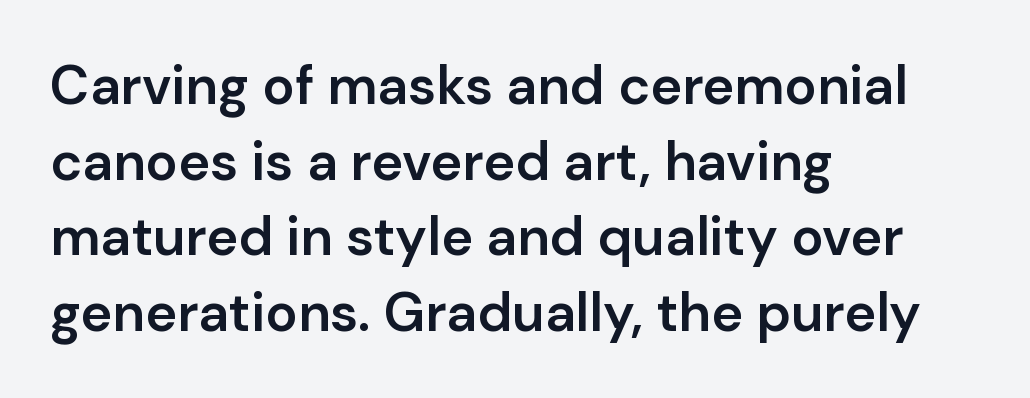
Q: Is the text bold? A: Semi-bold.
Q: Is the text italic (slanted)? A: No, it is upright.
Q: Is the typeface a serif or a sans-serif typeface? A: Sans-serif.
Q: Is the text underlined? A: No.
Q: How is the paragraph aligned? A: Left-aligned.
Q: Is the spacing between letters normal or unusually wide? A: Normal.
Q: Is the spacing between lines tight, normal or loose? A: Normal.
Q: Width (condensed, normal, or wide)? A: Normal.
Q: Stroke contrast? A: Low.
Q: x-height? A: Medium.
Q: Monospaced? A: No.
